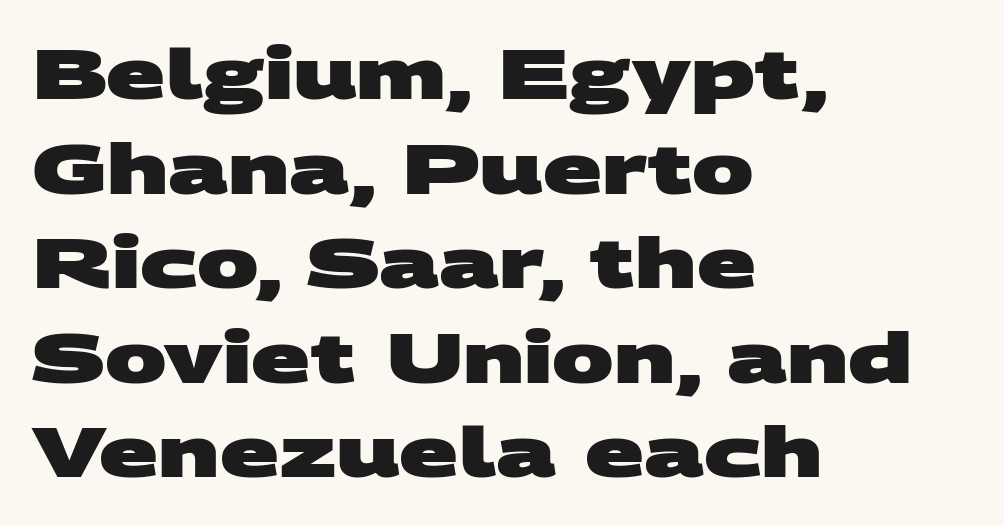
In terms of weight, the rendering is a true, heavy bold. A sans-serif font was chosen for this passage. Glyph-to-glyph distance matches everyday printed text. Is the block centered? No — it sits flush against the left margin. Just letters on the line, the space beneath them empty.
